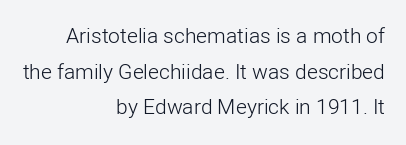
{"italic": "no", "bold": "no", "underline": "no", "align": "right", "line_spacing": "normal", "line_spacing_ratio": 1.7, "letter_spacing": "normal", "letter_spacing_em": 0.0, "glyph_px": 21}
